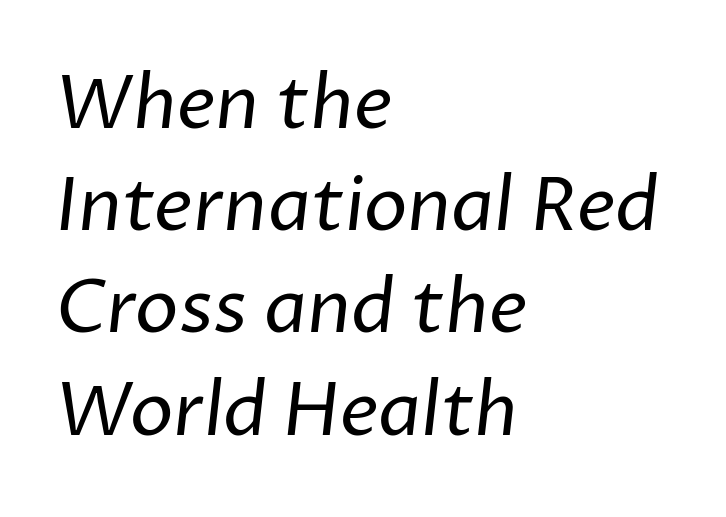
The image shows 73 px regular-weight sans-serif type; set left-aligned, normal line spacing (1.4x), normal letter spacing, not underlined; low stroke contrast and a medium x-height.
